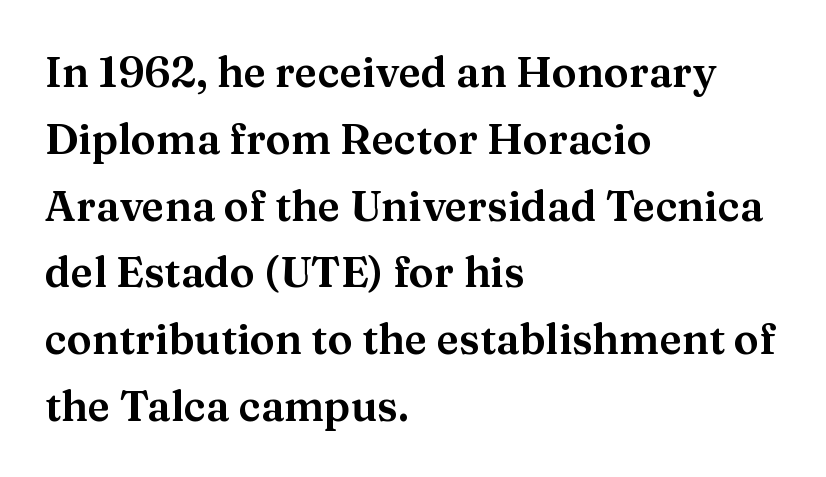
The image shows 42 px serif type, upright; set left-aligned, normal line spacing (1.59x), normal letter spacing, not underlined; medium stroke contrast and a medium x-height.
